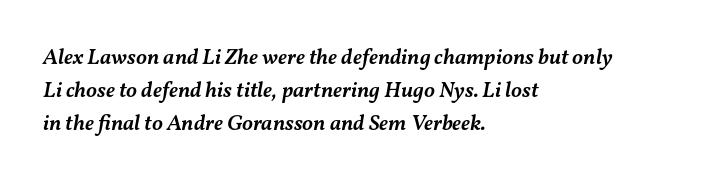
The image shows 22 px text type, italic (leaning right); set left-aligned, normal line spacing (1.51x), normal letter spacing, not underlined.
